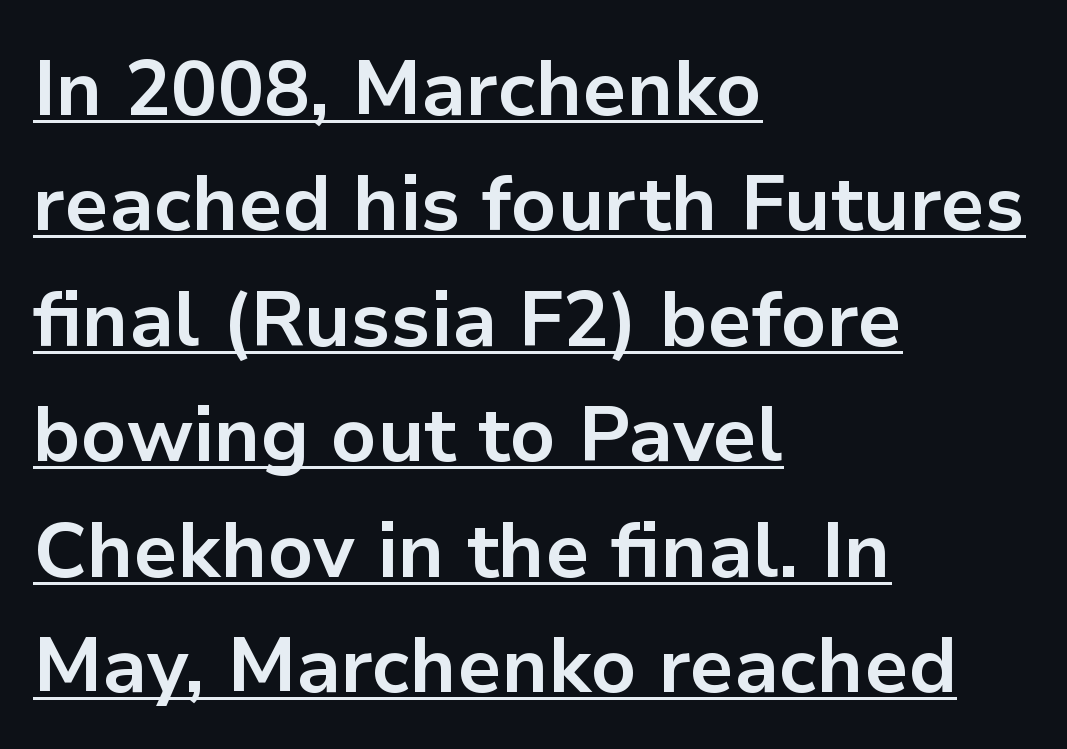
The image shows 77 px bold sans-serif type, upright; set left-aligned, normal line spacing (1.5x), normal letter spacing, underlined; low stroke contrast and a medium x-height.
